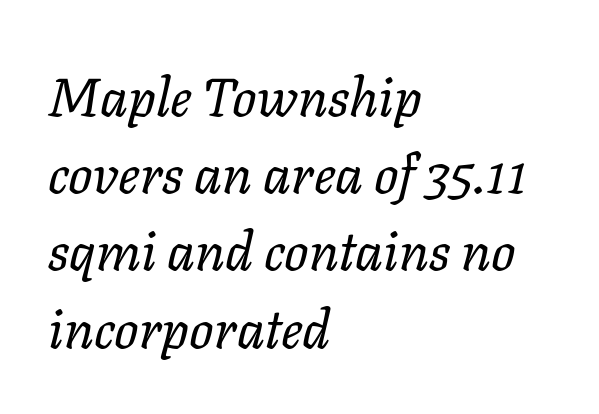
{"italic": "yes", "lean": "right", "slant_degrees": 11, "bold": "no", "weight": "regular", "width": "normal", "stroke_contrast": "low", "x_height": "medium", "monospaced": "no", "underline": "no", "align": "left", "line_spacing": "normal", "line_spacing_ratio": 1.43, "letter_spacing": "normal", "letter_spacing_em": 0.0, "glyph_px": 54}
